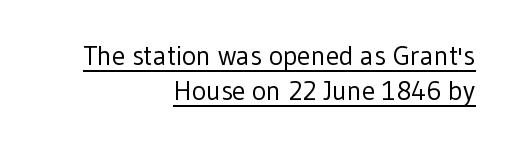
Q: Is the text bold? A: No.
Q: Is the text italic (slanted)? A: No, it is upright.
Q: Is the text underlined? A: Yes.
Q: How is the paragraph aligned? A: Right-aligned.
Q: Is the spacing between letters normal or unusually wide? A: Normal.
Q: Is the spacing between lines tight, normal or loose? A: Normal.
